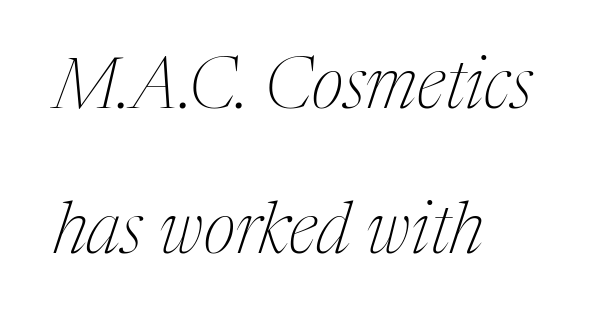
The face used here is rendered with its standard letterfit. The paragraph shown leans on its left margin. The block of text is sparse from top to bottom, with ample space between rows. Stem width sits at or under what a default text font uses.
